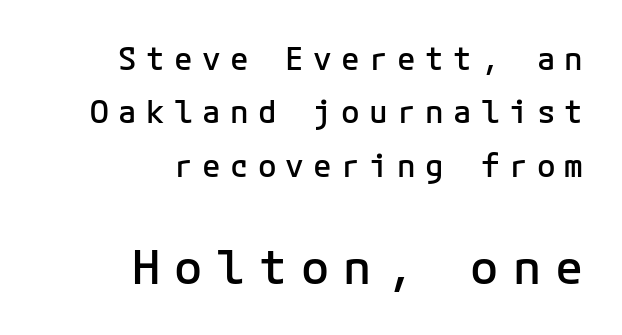
Q: Is the text bold? A: Semi-bold.
Q: Is the text italic (slanted)? A: No, it is upright.
Q: Is the typeface a serif or a sans-serif typeface? A: Sans-serif.
Q: Is the text underlined? A: No.
Q: How is the paragraph aligned? A: Right-aligned.
Q: Is the spacing between letters normal or unusually wide? A: Unusually wide.
Q: Which block of text is set in a larger size, the first (top) or the second (bottom)? A: The second (bottom) one.
Q: Width (condensed, normal, or wide)? A: Normal.
Q: Stroke contrast? A: Low.
Q: x-height? A: Medium.
